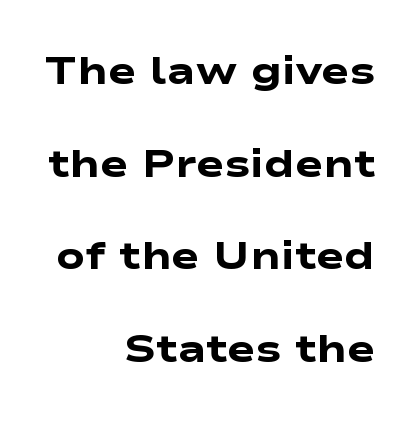
{"serif": "no", "bold": "yes", "weight": "heavy", "width": "wide", "stroke_contrast": "low", "x_height": "medium", "monospaced": "no", "underline": "no", "align": "right", "line_spacing": "loose", "line_spacing_ratio": 2.44, "letter_spacing": "normal", "letter_spacing_em": 0.0, "glyph_px": 38}
